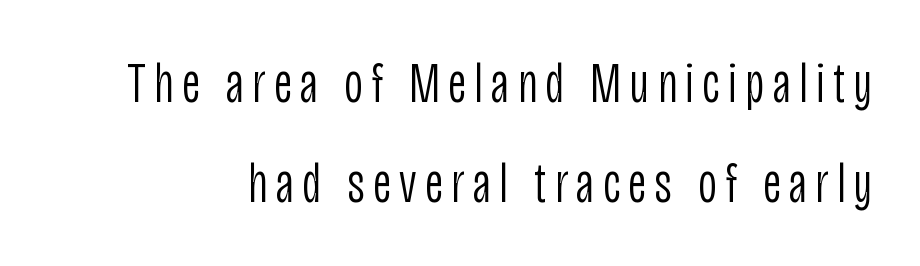
The image shows 57 px light, condensed sans-serif type, upright; set line spacing 1.75x, not underlined; low stroke contrast and a large x-height.
